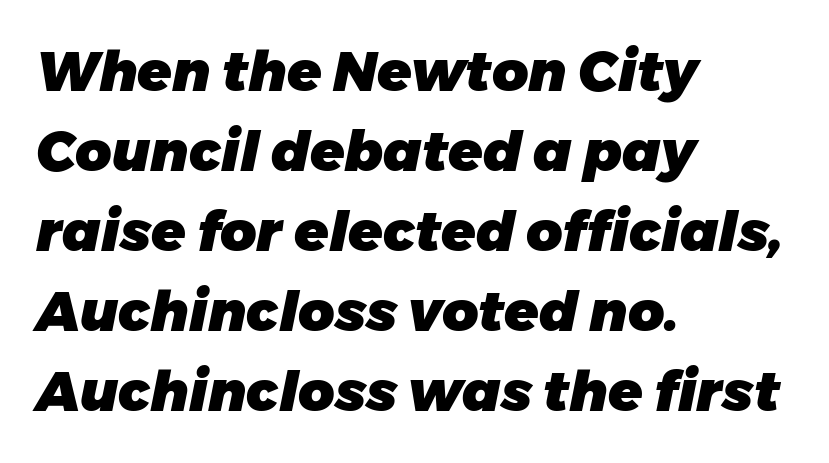
{"italic": "yes", "lean": "right", "slant_degrees": 11, "bold": "yes", "weight": "heavy", "width": "normal", "stroke_contrast": "low", "x_height": "medium", "monospaced": "no", "underline": "no", "align": "left", "line_spacing": "normal", "line_spacing_ratio": 1.43, "letter_spacing": "normal", "letter_spacing_em": 0.0, "glyph_px": 56}
